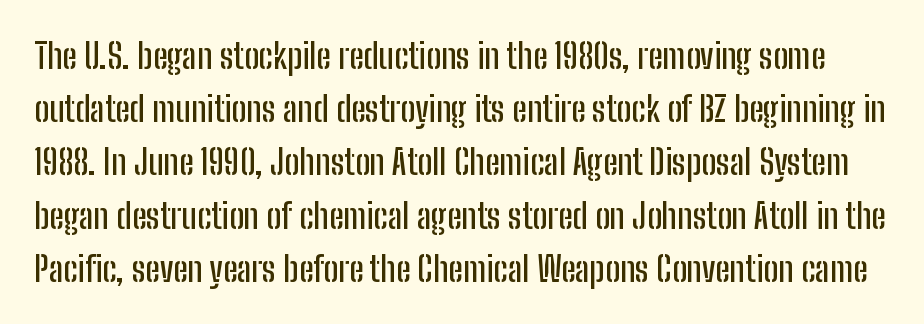
The image shows 35 px condensed sans-serif type, upright; set normal line spacing (1.52x), normal letter spacing, not underlined; low stroke contrast and a medium x-height.
